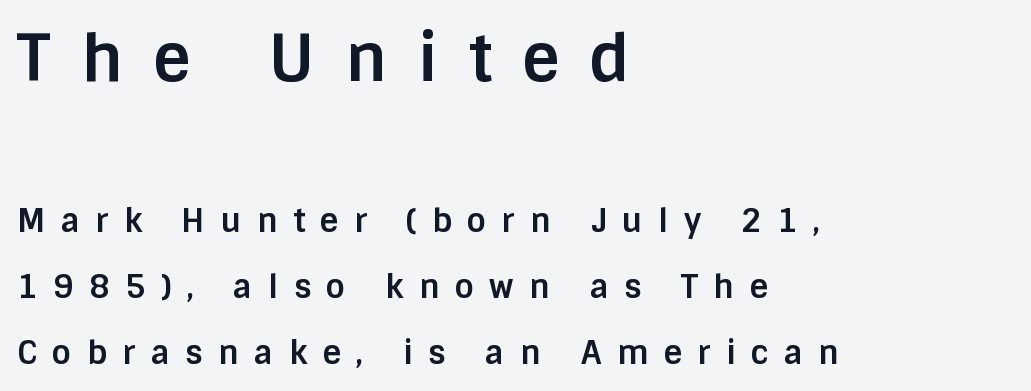
The baseline area is clear. The face used here is rendered with a markedly widened letterfit. Vertical strokes here are truly vertical. The face used here appears at its bigger size in the upper chunk. Varying glyph widths throughout — classic text-font behaviour. A student would call this left alignment; a typographer would say flush left, rag right.
